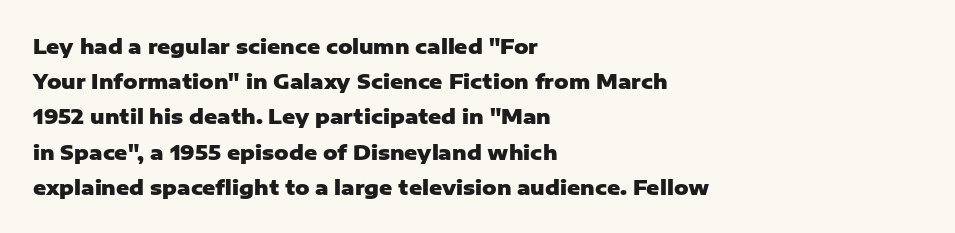
Caption: multi-line text, flush left, ragged right. Notice how thick the strokes are: this is what a full bold looks like. In terms of posture, this sample is upright. Does extra space separate the letters? No, they use regular spacing. The area under the type is left untouched.
